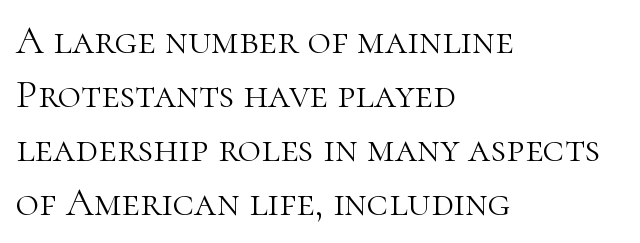
Quick note: underline off. A roman cut, with each character standing at attention. The rendering uses natural spacing where letterforms have individual widths. Reading down the block, your eye returns to a fixed left position each line. The strokes are not fattened; the text isn't bold.
